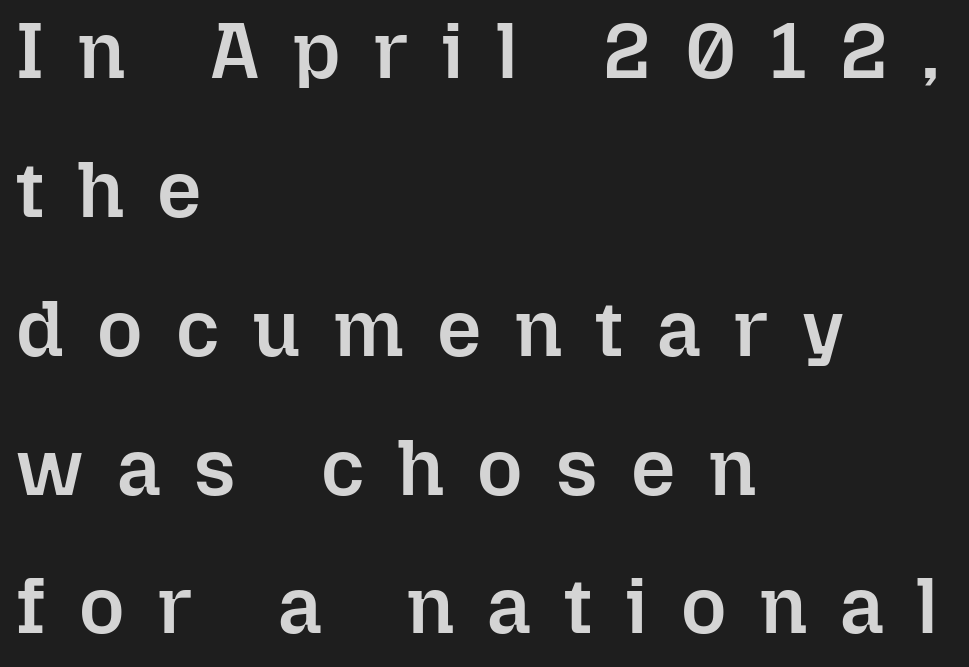
Q: Is the text bold? A: Semi-bold.
Q: Is the text italic (slanted)? A: No, it is upright.
Q: Is the text underlined? A: No.
Q: How is the paragraph aligned? A: Left-aligned.
Q: Is the spacing between letters normal or unusually wide? A: Unusually wide.
Q: Width (condensed, normal, or wide)? A: Normal.
Q: Stroke contrast? A: Low.
Q: x-height? A: Medium.
Q: Monospaced? A: No.
